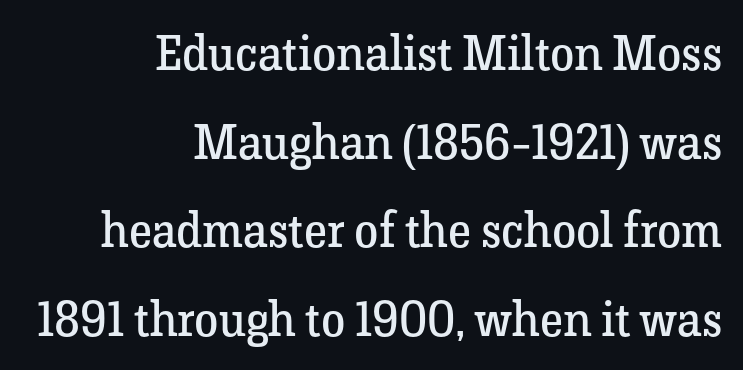
{"serif": "yes", "italic": "no", "bold": "no", "weight": "regular", "width": "normal", "stroke_contrast": "low", "x_height": "medium", "monospaced": "no", "underline": "no", "align": "right", "line_spacing_ratio": 1.81, "letter_spacing": "normal", "letter_spacing_em": 0.0, "glyph_px": 49}
